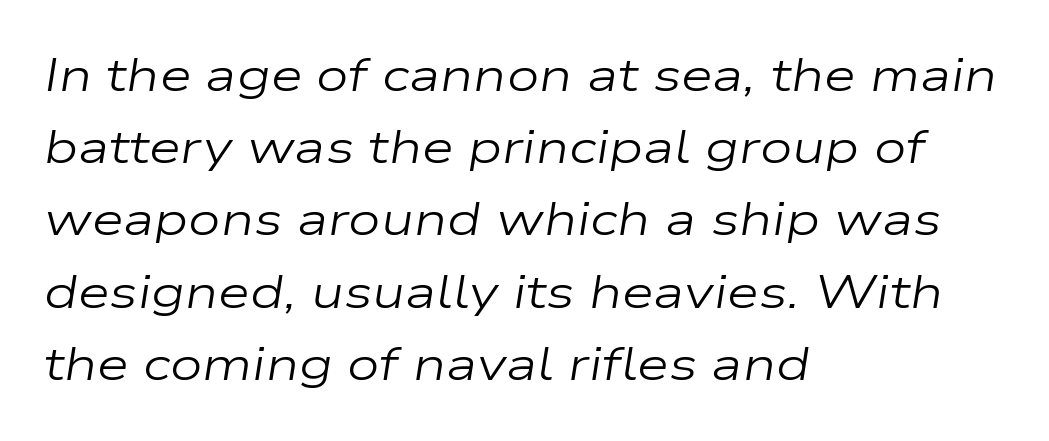
{"italic": "yes", "lean": "right", "slant_degrees": 9, "bold": "no", "weight": "regular", "width": "wide", "stroke_contrast": "low", "x_height": "medium", "monospaced": "no", "underline": "no", "align": "left", "line_spacing": "normal", "line_spacing_ratio": 1.57, "letter_spacing": "normal", "letter_spacing_em": 0.0, "glyph_px": 46}
